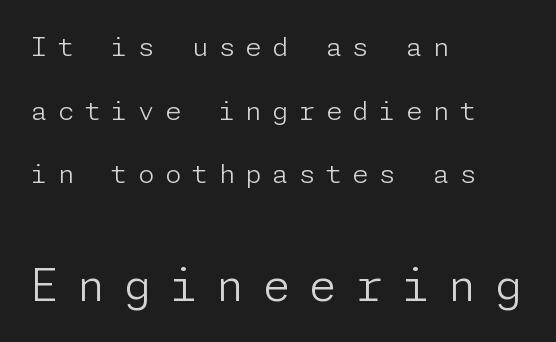
{"serif": "no", "italic": "no", "bold": "no", "weight": "light", "width": "normal", "stroke_contrast": "low", "x_height": "medium", "underline": "no", "align": "left", "line_spacing": "loose", "line_spacing_ratio": 2.45, "letter_spacing": "wide", "letter_spacing_em": 0.41, "larger_block": "second", "size_ratio": 1.73, "glyph_px": 45}
